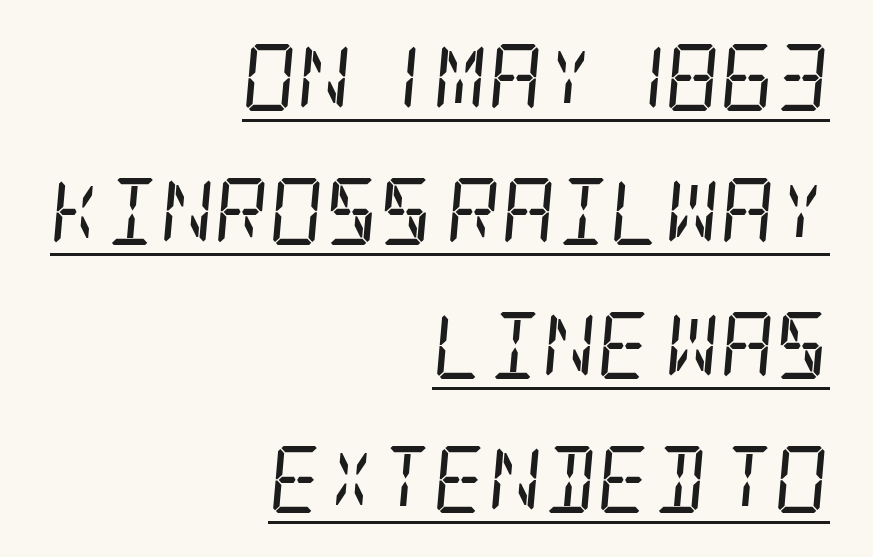
Q: Is the text bold? A: No.
Q: Is the text italic (slanted)? A: Yes, it leans right by about 5 degrees.
Q: Is the typeface a serif or a sans-serif typeface? A: Serif.
Q: Is the text underlined? A: Yes.
Q: How is the paragraph aligned? A: Right-aligned.
Q: Is the spacing between letters normal or unusually wide? A: Normal.
Q: Is the spacing between lines tight, normal or loose? A: Loose.
Q: Width (condensed, normal, or wide)? A: Condensed.
Q: Stroke contrast? A: Low.
Q: x-height? A: Large.
